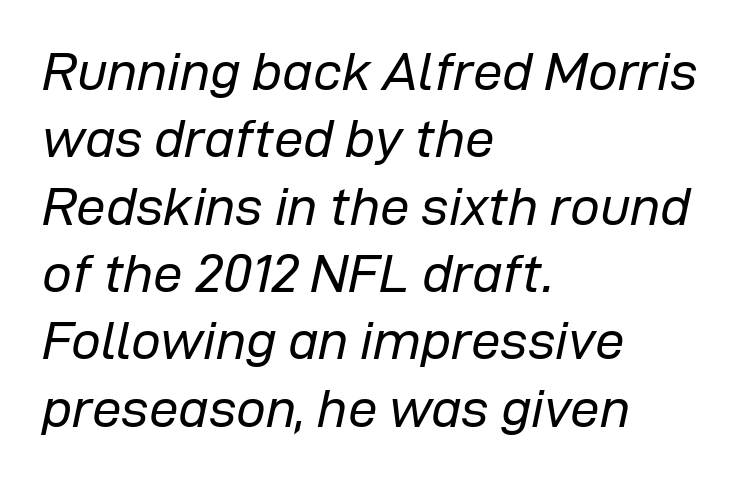
The image shows 53 px regular-weight type, italic (leaning right); set left-aligned, normal line spacing (1.27x), normal letter spacing, not underlined; low stroke contrast and a medium x-height.
